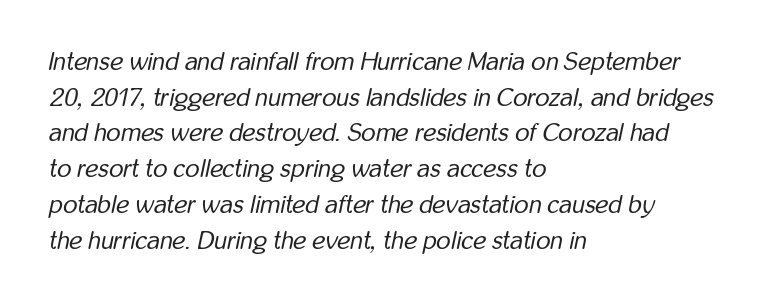
{"italic": "yes", "lean": "right", "slant_degrees": 12, "bold": "no", "underline": "no", "align": "left", "line_spacing": "normal", "line_spacing_ratio": 1.43, "letter_spacing": "normal", "letter_spacing_em": 0.0, "glyph_px": 25}
